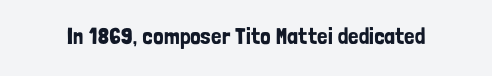
Each word holds together tightly as a unit, with standard inter-letter gaps. Posture: upright roman. The specimen omits any rule beneath the text block's lines.
